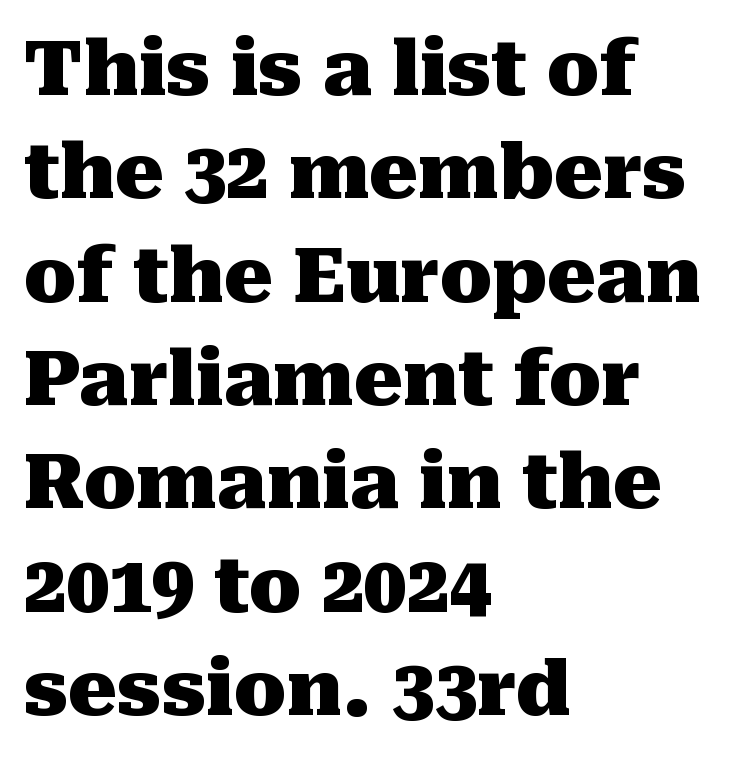
Q: Is the text bold? A: Yes.
Q: Is the text italic (slanted)? A: No, it is upright.
Q: Is the typeface a serif or a sans-serif typeface? A: Serif.
Q: Is the text underlined? A: No.
Q: How is the paragraph aligned? A: Left-aligned.
Q: Is the spacing between letters normal or unusually wide? A: Normal.
Q: Is the spacing between lines tight, normal or loose? A: Normal.
Q: Width (condensed, normal, or wide)? A: Normal.
Q: Stroke contrast? A: Medium.
Q: x-height? A: Medium.
Q: Monospaced? A: No.
